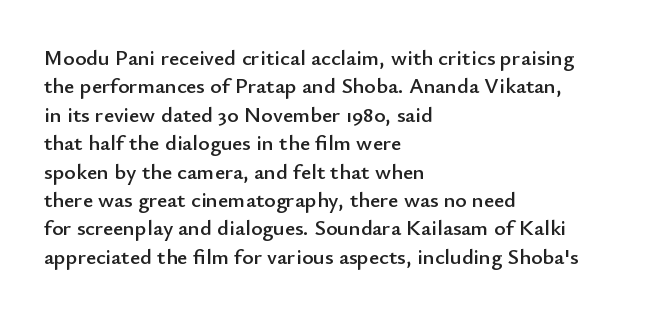
Q: Is the text italic (slanted)? A: No, it is upright.
Q: Is the text underlined? A: No.
Q: How is the paragraph aligned? A: Left-aligned.
Q: Is the spacing between letters normal or unusually wide? A: Normal.
Q: Is the spacing between lines tight, normal or loose? A: Normal.
